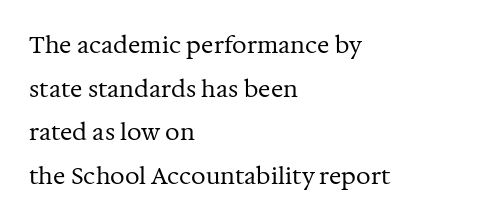
The baseline area is clear. The lines are quadded left. Every character sits straight up, as roman type does. Look at the tracking — it's just the regular setting, nothing added.
